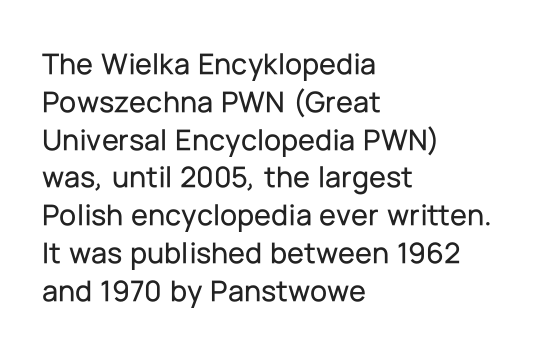
{"serif": "no", "italic": "no", "width": "normal", "stroke_contrast": "low", "x_height": "medium", "monospaced": "no", "underline": "no", "align": "left", "line_spacing_ratio": 1.22, "letter_spacing": "normal", "letter_spacing_em": 0.0, "glyph_px": 31}
